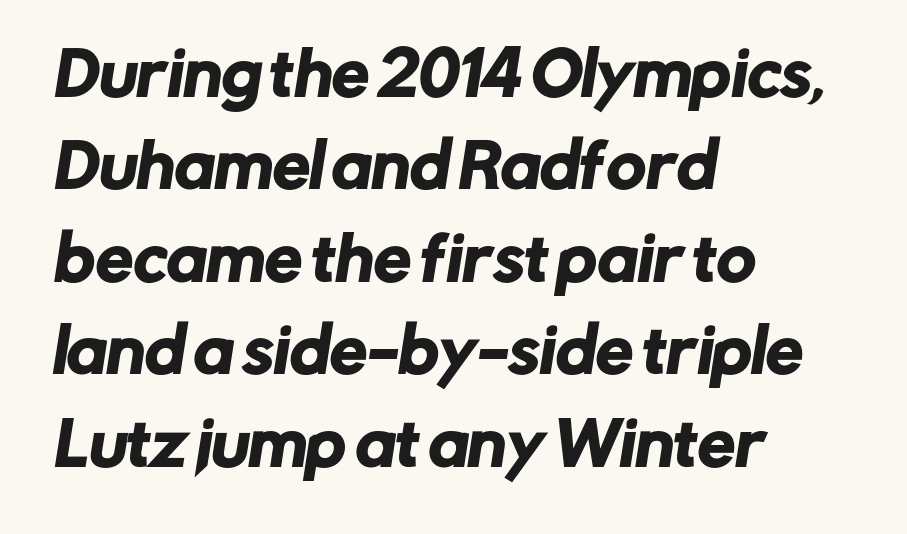
Q: Is the typeface a serif or a sans-serif typeface? A: Sans-serif.
Q: Is the text underlined? A: No.
Q: How is the paragraph aligned? A: Left-aligned.
Q: Is the spacing between letters normal or unusually wide? A: Normal.
Q: Is the spacing between lines tight, normal or loose? A: Normal.
Q: Width (condensed, normal, or wide)? A: Normal.
Q: Stroke contrast? A: Low.
Q: x-height? A: Medium.
Q: Monospaced? A: No.
